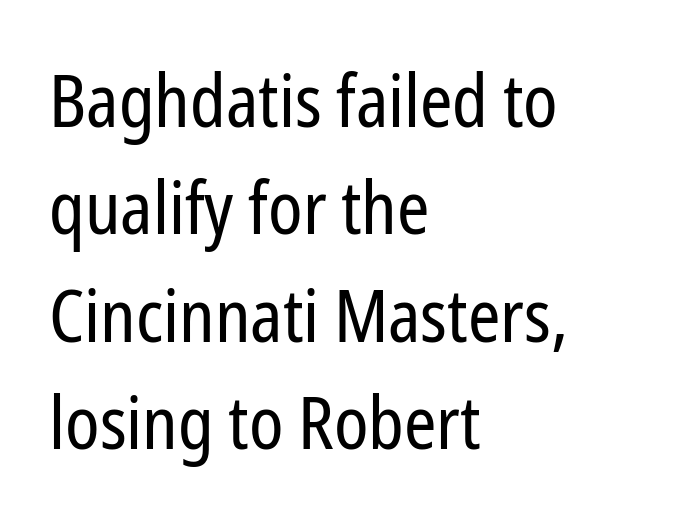
Q: Is the text bold? A: No.
Q: Is the text italic (slanted)? A: No, it is upright.
Q: Is the typeface a serif or a sans-serif typeface? A: Sans-serif.
Q: Is the text underlined? A: No.
Q: How is the paragraph aligned? A: Left-aligned.
Q: Is the spacing between letters normal or unusually wide? A: Normal.
Q: Is the spacing between lines tight, normal or loose? A: Normal.
Q: Width (condensed, normal, or wide)? A: Condensed.
Q: Stroke contrast? A: Low.
Q: x-height? A: Medium.
Q: Monospaced? A: No.
